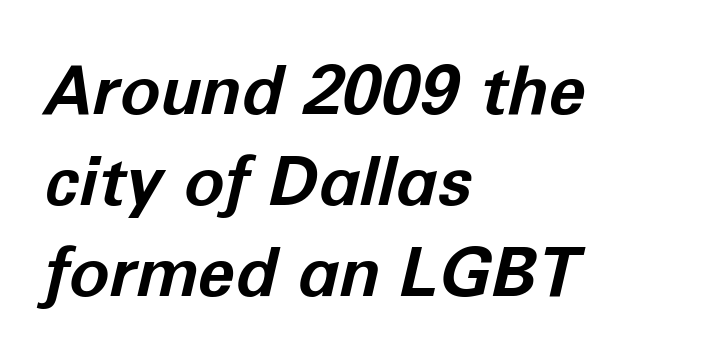
No word sits above an underline. An italicized treatment has been applied to the whole sample. Notice how thick the strokes are: this is what a full bold looks like. Regarding leading, the lines here are spaced in the standard way. Varying glyph widths throughout — classic text-font behaviour.
